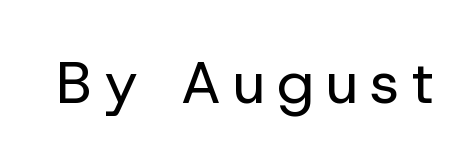
{"serif": "no", "italic": "no", "bold": "no", "weight": "regular", "width": "normal", "stroke_contrast": "low", "x_height": "medium", "monospaced": "no", "underline": "no", "letter_spacing": "wide", "letter_spacing_em": 0.21, "glyph_px": 59}
